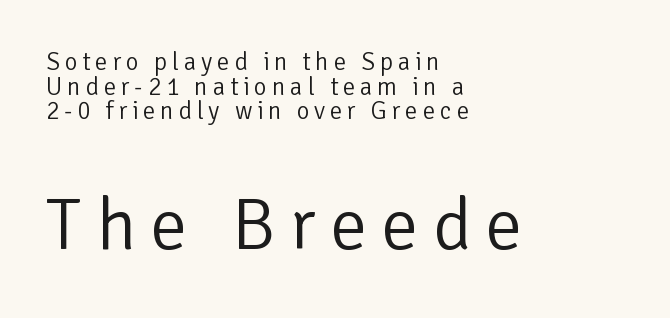
Q: Is the text bold? A: No.
Q: Is the text italic (slanted)? A: No, it is upright.
Q: Is the typeface a serif or a sans-serif typeface? A: Sans-serif.
Q: Is the text underlined? A: No.
Q: How is the paragraph aligned? A: Left-aligned.
Q: Is the spacing between lines tight, normal or loose? A: Tight.
Q: Which block of text is set in a larger size, the first (top) or the second (bottom)? A: The second (bottom) one.
Q: Width (condensed, normal, or wide)? A: Normal.
Q: Stroke contrast? A: Low.
Q: x-height? A: Medium.
Q: Monospaced? A: No.
